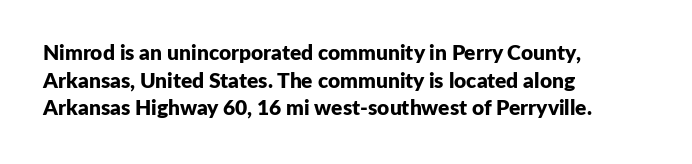
The image shows 21 px bold type, upright; set left-aligned, normal line spacing (1.31x), normal letter spacing, not underlined.
